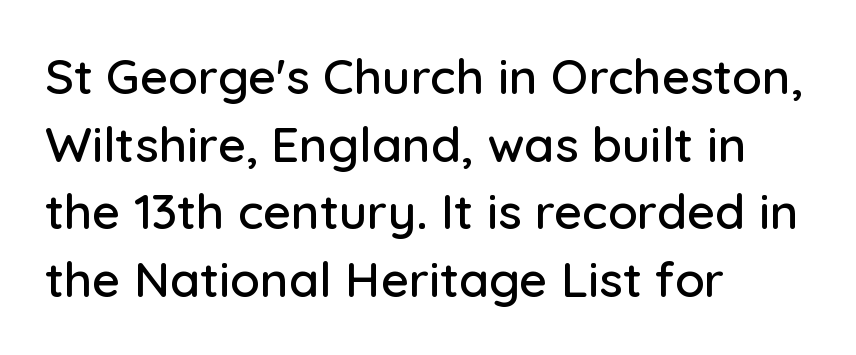
Q: Is the text italic (slanted)? A: No, it is upright.
Q: Is the typeface a serif or a sans-serif typeface? A: Sans-serif.
Q: Is the text underlined? A: No.
Q: How is the paragraph aligned? A: Left-aligned.
Q: Is the spacing between letters normal or unusually wide? A: Normal.
Q: Is the spacing between lines tight, normal or loose? A: Normal.
Q: Width (condensed, normal, or wide)? A: Normal.
Q: Stroke contrast? A: Low.
Q: x-height? A: Medium.
Q: Monospaced? A: No.
